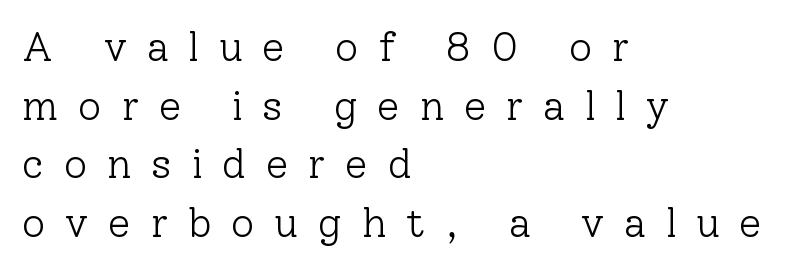
The glyphs in this specimen are seriffed. A typesetter would call this proportional, since set widths differ per character. The space between consecutive lines is moderate. The type sits square on the baseline with zero lean. The text block is weighted toward the left margin, trailing off unevenly rightward.
